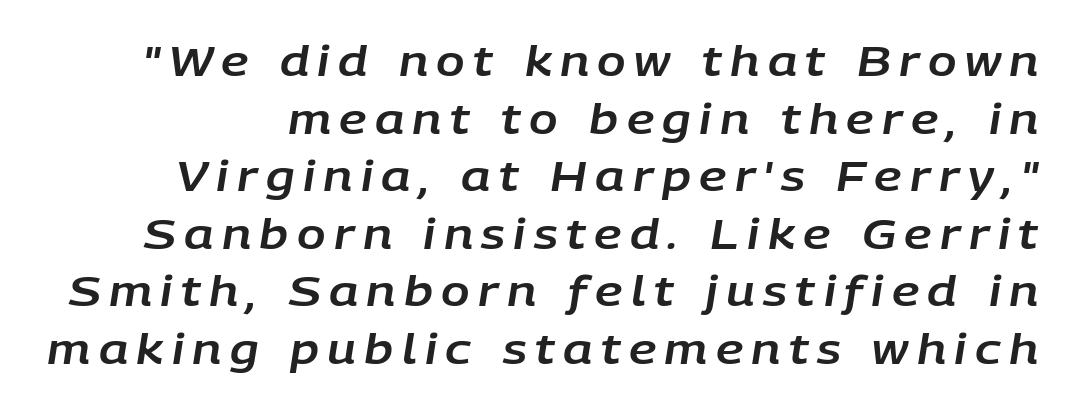
{"italic": "yes", "lean": "right", "slant_degrees": 9, "width": "normal", "stroke_contrast": "low", "x_height": "large", "monospaced": "no", "underline": "no", "line_spacing": "normal", "line_spacing_ratio": 1.37, "letter_spacing": "wide", "letter_spacing_em": 0.2, "glyph_px": 42}
